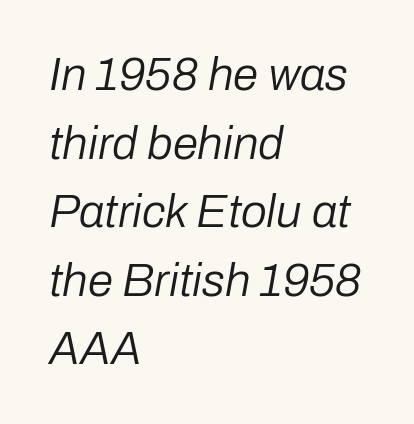
{"italic": "yes", "lean": "right", "slant_degrees": 10, "bold": "no", "weight": "regular", "width": "normal", "stroke_contrast": "low", "x_height": "medium", "monospaced": "no", "underline": "no", "align": "left", "line_spacing": "normal", "line_spacing_ratio": 1.49, "letter_spacing": "normal", "letter_spacing_em": 0.0, "glyph_px": 46}
